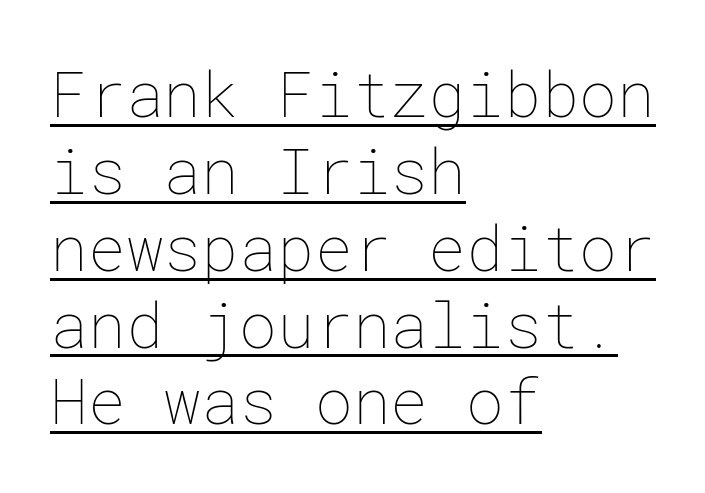
In designer terms, the underline attribute is active on this setting. Short note: letters normally spaced. The ragged edge is on the right, which tells us the setting is flush left. The lettering stays uniformly vertical, giving the passage a roman look. The font is comparable to plain body text, perhaps lighter.
